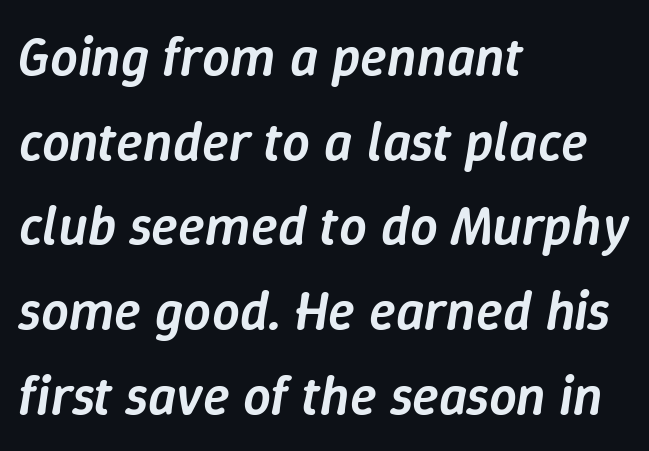
Q: Is the text bold? A: Semi-bold.
Q: Is the text italic (slanted)? A: Yes, it leans right by about 9 degrees.
Q: Is the text underlined? A: No.
Q: How is the paragraph aligned? A: Left-aligned.
Q: Is the spacing between letters normal or unusually wide? A: Normal.
Q: Is the spacing between lines tight, normal or loose? A: Normal.
Q: Width (condensed, normal, or wide)? A: Normal.
Q: Stroke contrast? A: Low.
Q: x-height? A: Medium.
Q: Monospaced? A: No.
